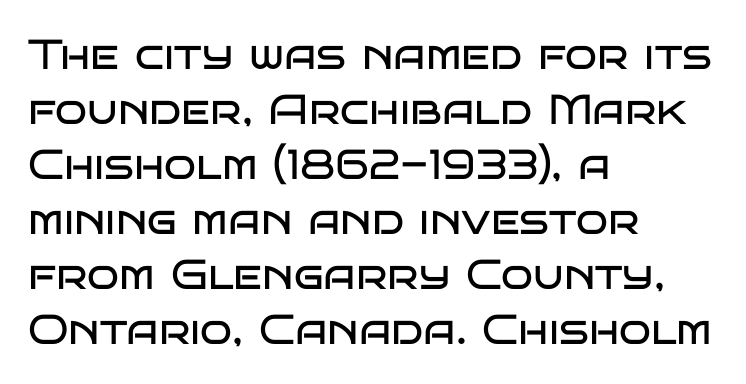
The image shows 42 px regular-weight, wide sans-serif type, upright; set left-aligned, normal line spacing (1.31x), normal letter spacing, not underlined; low stroke contrast and a large x-height.
